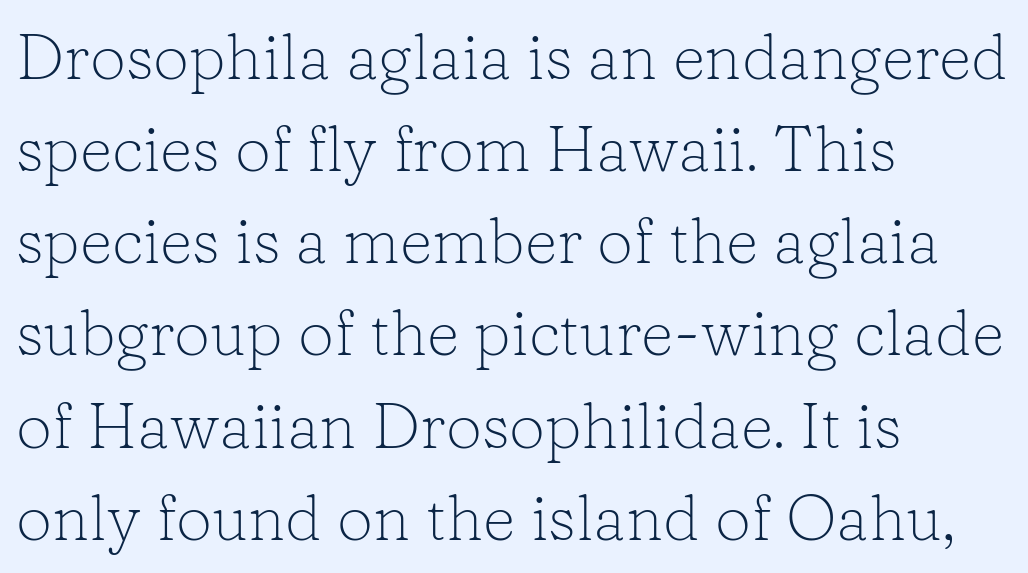
{"serif": "yes", "italic": "no", "bold": "no", "weight": "light", "width": "normal", "stroke_contrast": "low", "x_height": "medium", "monospaced": "no", "underline": "no", "align": "left", "line_spacing": "normal", "line_spacing_ratio": 1.44, "letter_spacing": "normal", "letter_spacing_em": 0.0, "glyph_px": 64}
